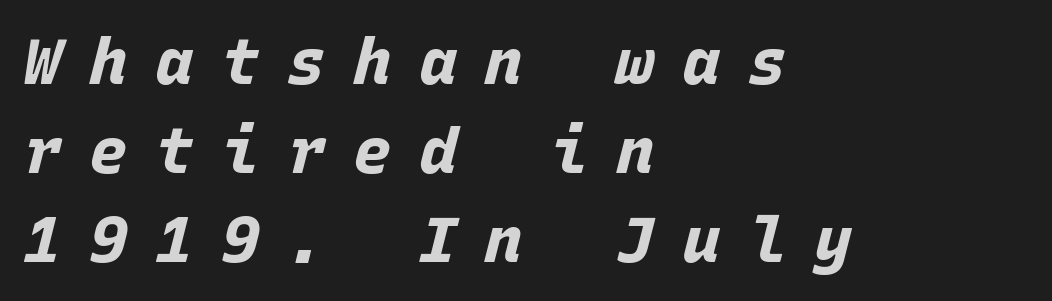
Q: Is the text bold? A: Yes.
Q: Is the text italic (slanted)? A: Yes, it leans right by about 15 degrees.
Q: Is the text underlined? A: No.
Q: How is the paragraph aligned? A: Left-aligned.
Q: Is the spacing between letters normal or unusually wide? A: Unusually wide.
Q: Is the spacing between lines tight, normal or loose? A: Normal.
Q: Width (condensed, normal, or wide)? A: Normal.
Q: Stroke contrast? A: Low.
Q: x-height? A: Large.
Q: Monospaced? A: Yes.
